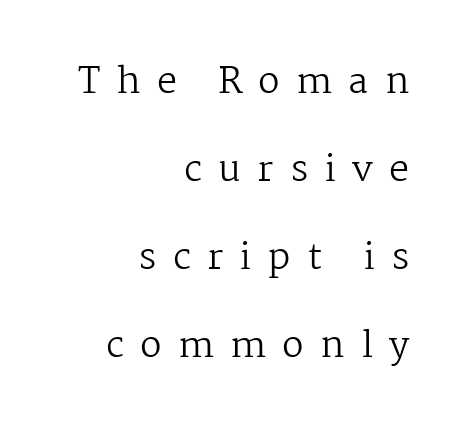
The image shows 36 px regular-weight serif type, upright; set right-aligned, loose line spacing (2.44x), unusually wide letter spacing (+0.45 em), not underlined; medium stroke contrast and a medium x-height.
